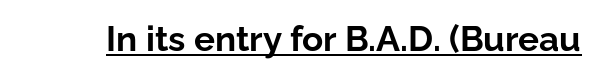
The image shows 35 px bold sans-serif type, upright; set normal letter spacing, underlined; low stroke contrast and a medium x-height.
